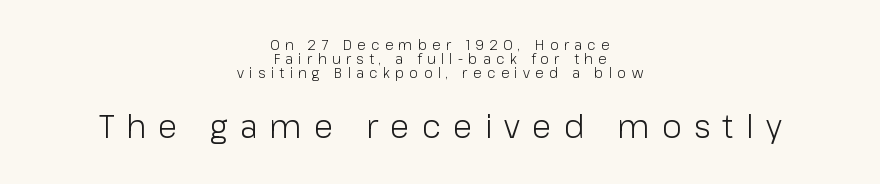
The image shows 32 px light sans-serif type, upright; set centered, tight line spacing (1.01x), unusually wide letter spacing (+0.38 em), not underlined; the second (bottom) block is 2.29x larger; low stroke contrast and a medium x-height.
